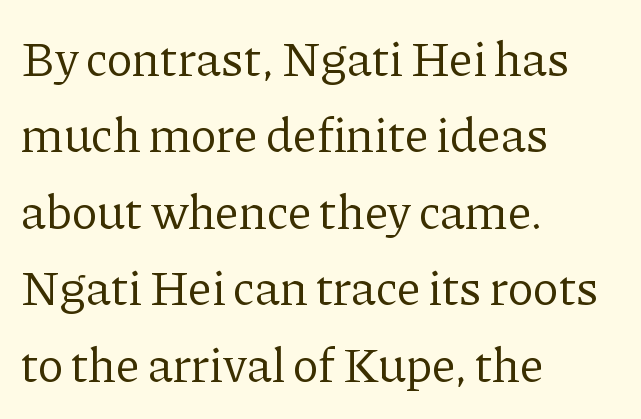
The image shows 49 px regular-weight serif type, upright; set left-aligned, normal line spacing (1.56x), normal letter spacing, not underlined; low stroke contrast and a medium x-height.
